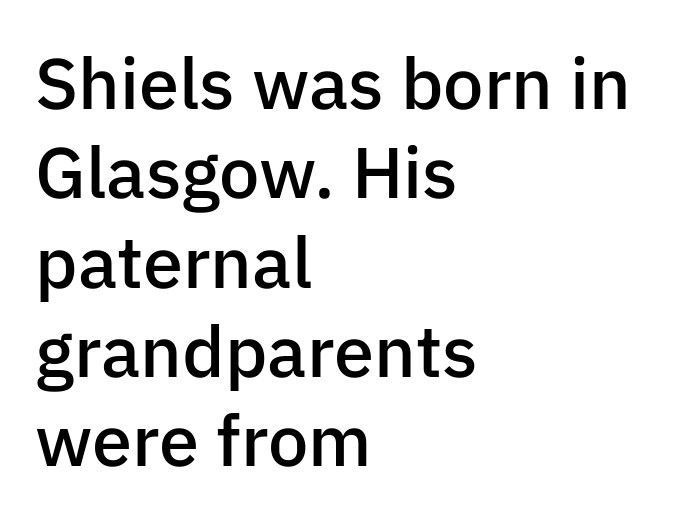
In terms of posture, this sample is upright. Is the letter spacing exaggerated? No — it looks like the ordinary default. Letterform terminals end flat and unadorned throughout the passage. Unmarked baselines from the first word to the last. The passage shown is semibold, sitting just below true bold. Where is the straight margin? On the left.
